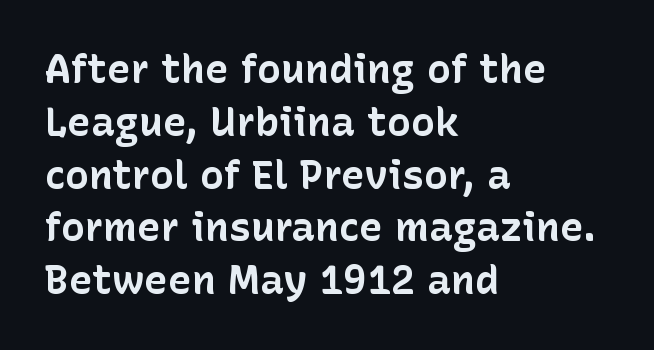
The image shows 40 px bold sans-serif type, upright; set left-aligned, normal line spacing (1.32x), normal letter spacing, not underlined; low stroke contrast and a medium x-height.
